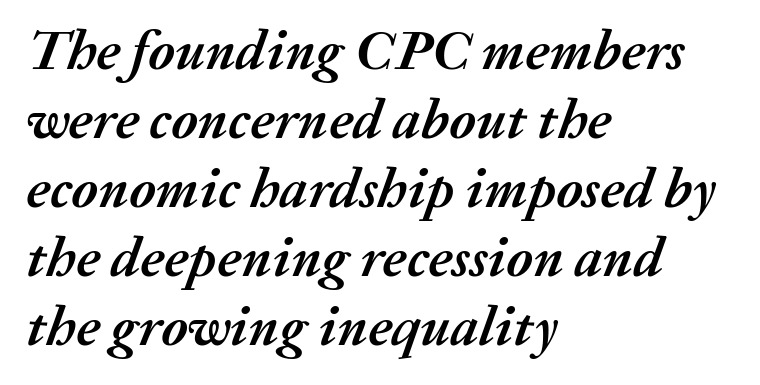
The image shows 56 px semibold type, italic (leaning right); set left-aligned, line spacing 1.23x, normal letter spacing, not underlined; medium stroke contrast and a medium x-height.
